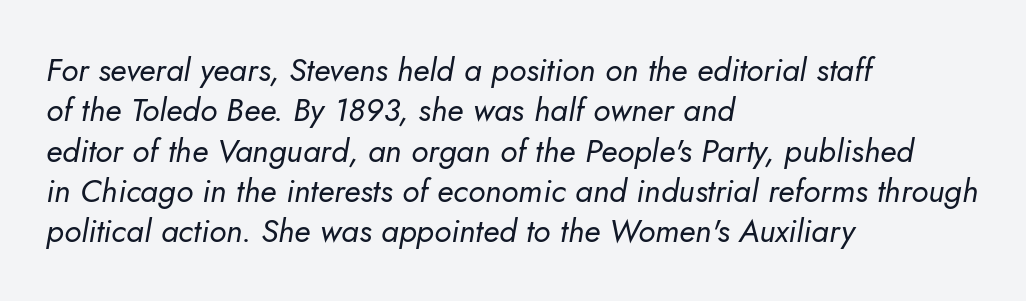
Q: Is the text bold? A: No.
Q: Is the text italic (slanted)? A: Yes, it leans right by about 5 degrees.
Q: Is the text underlined? A: No.
Q: How is the paragraph aligned? A: Left-aligned.
Q: Is the spacing between letters normal or unusually wide? A: Normal.
Q: Is the spacing between lines tight, normal or loose? A: Normal.
Q: Width (condensed, normal, or wide)? A: Normal.
Q: Stroke contrast? A: Low.
Q: x-height? A: Small.
Q: Monospaced? A: No.
